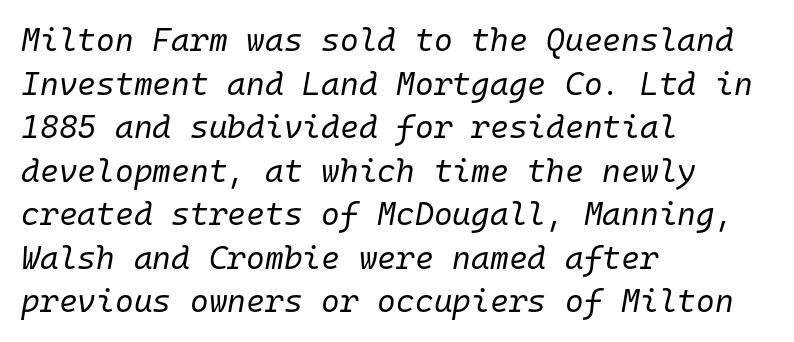
The lines in this sample share a left origin and differ only in where they stop. The characters are drawn with everyday or finer stroke widths. Underlining? Definitely not there. Each word holds together tightly as a unit, with standard inter-letter gaps.
